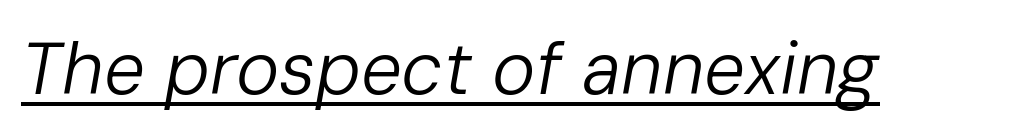
{"italic": "yes", "lean": "right", "slant_degrees": 10, "bold": "no", "weight": "regular", "width": "normal", "stroke_contrast": "low", "x_height": "medium", "monospaced": "no", "underline": "yes", "letter_spacing": "normal", "letter_spacing_em": 0.0, "glyph_px": 73}
